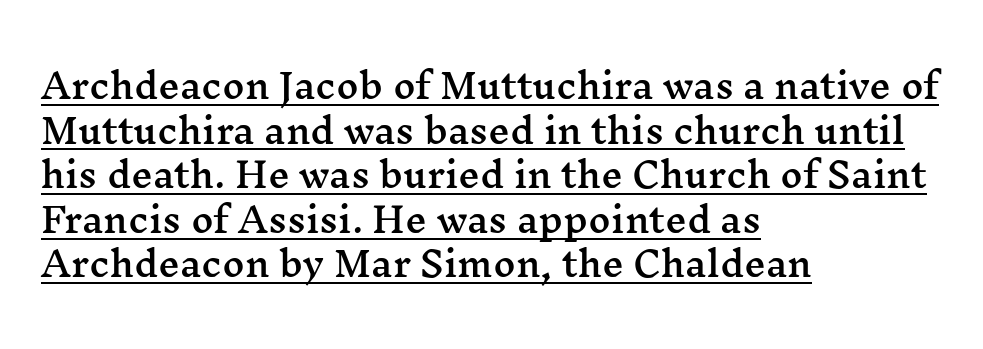
The image shows 34 px wide serif type, upright; set left-aligned, normal line spacing (1.31x), normal letter spacing, underlined; medium stroke contrast and a medium x-height.
